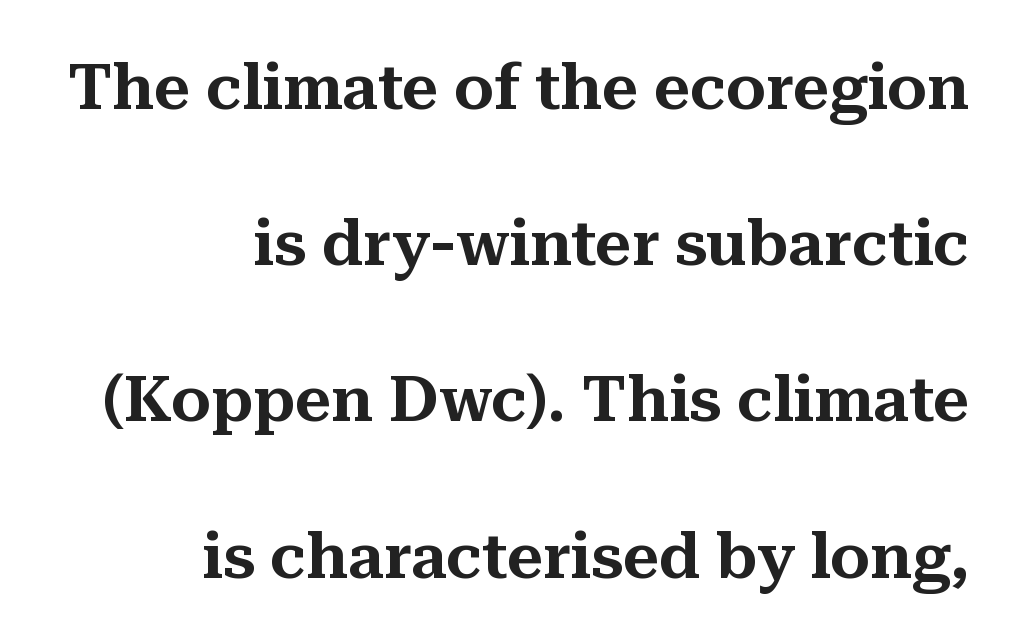
The image shows 63 px serif type, upright; set right-aligned, loose line spacing (2.48x), normal letter spacing, not underlined; medium stroke contrast and a medium x-height.
